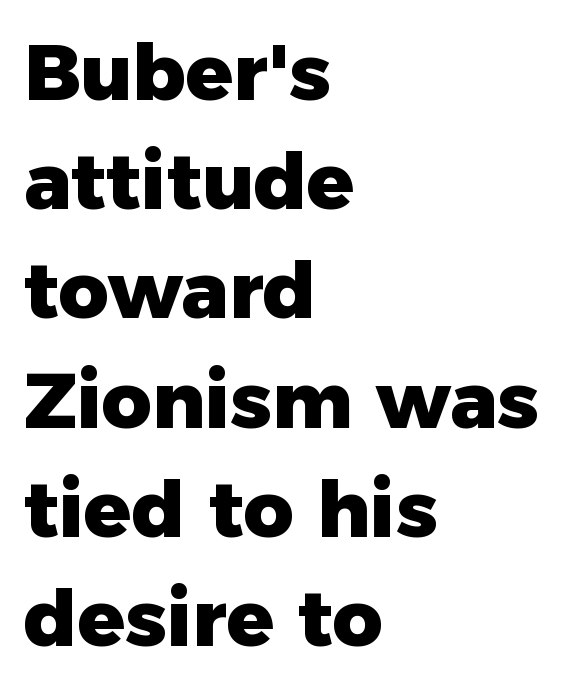
{"serif": "no", "italic": "no", "bold": "yes", "weight": "heavy", "width": "normal", "stroke_contrast": "low", "x_height": "medium", "monospaced": "no", "underline": "no", "align": "left", "line_spacing": "normal", "line_spacing_ratio": 1.4, "letter_spacing": "normal", "letter_spacing_em": 0.0, "glyph_px": 78}
